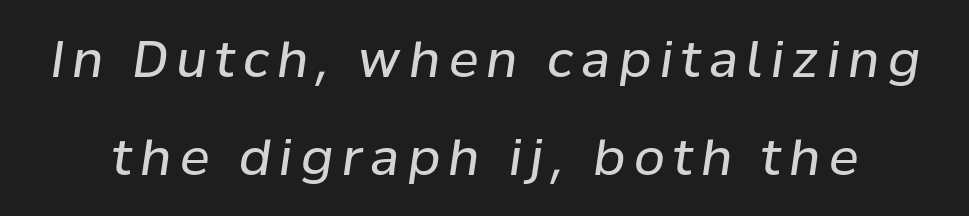
{"italic": "yes", "lean": "right", "slant_degrees": 8, "bold": "no", "weight": "regular", "width": "normal", "stroke_contrast": "low", "x_height": "medium", "monospaced": "no", "underline": "no", "line_spacing": "loose", "line_spacing_ratio": 1.96, "glyph_px": 50}
